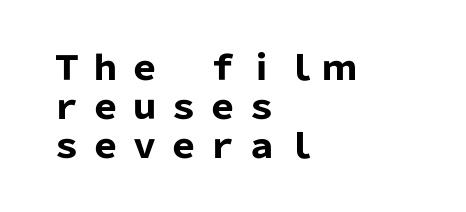
{"serif": "no", "italic": "no", "bold": "yes", "weight": "heavy", "width": "normal", "stroke_contrast": "low", "x_height": "medium", "monospaced": "no", "underline": "no", "align": "left", "line_spacing_ratio": 1.18, "glyph_px": 33}
